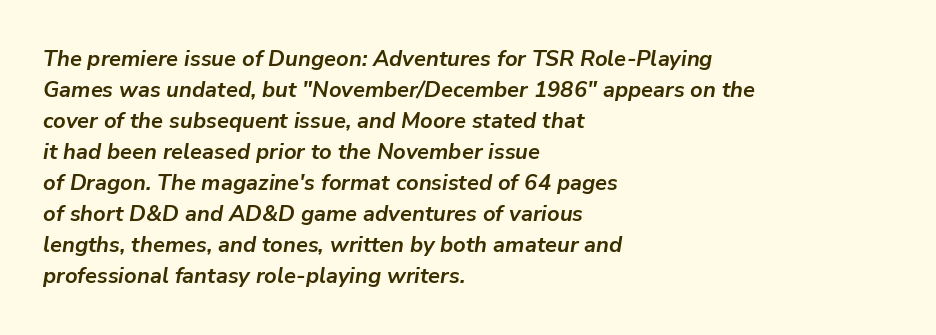
Letter spacing: default. This rendering features lettering with no underline. The whole block is typeset with a tilt. Students, observe: this is what conventionally led text looks like.
